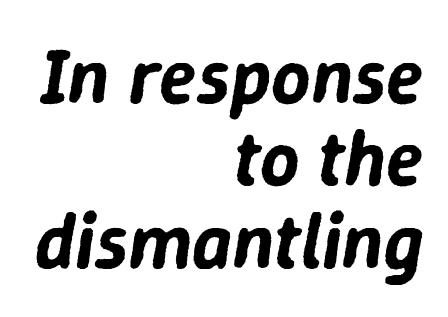
The line texture is even and compact thanks to regular tracking. Designer's note — italics engaged. In CSS terms this would be text-align: right. The area under the type is left untouched. The passage shown is typed in a proportional face where columns would drift.
